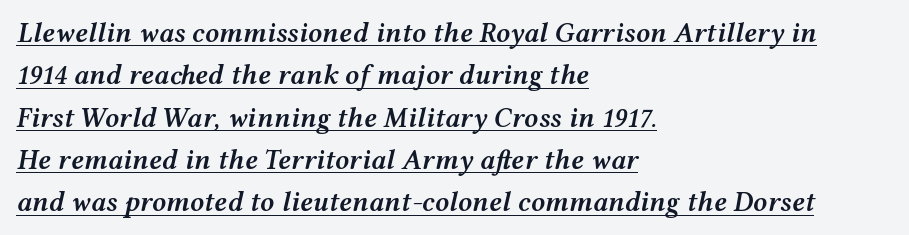
The image shows 28 px semibold, wide type, italic (leaning right); set left-aligned, normal line spacing (1.51x), normal letter spacing, underlined; medium stroke contrast and a medium x-height.
